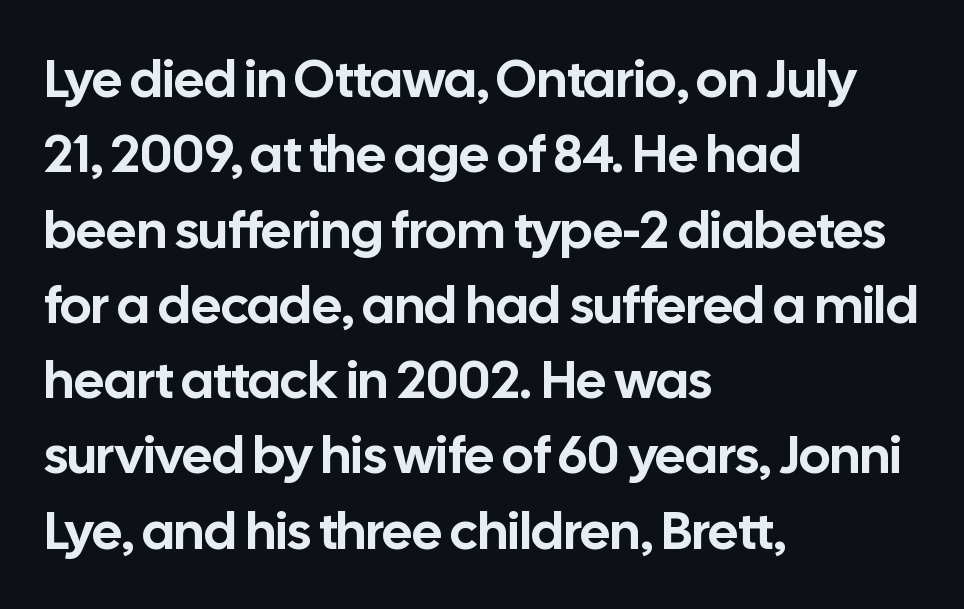
The image shows 53 px sans-serif type, upright; set left-aligned, normal line spacing (1.42x), normal letter spacing, not underlined; low stroke contrast and a medium x-height.
